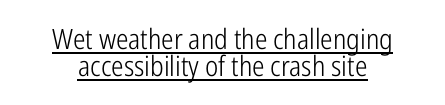
Q: Is the text bold? A: No.
Q: Is the text italic (slanted)? A: No, it is upright.
Q: Is the typeface a serif or a sans-serif typeface? A: Sans-serif.
Q: Is the text underlined? A: Yes.
Q: How is the paragraph aligned? A: Centered.
Q: Is the spacing between letters normal or unusually wide? A: Normal.
Q: Is the spacing between lines tight, normal or loose? A: Tight.
Q: Width (condensed, normal, or wide)? A: Condensed.
Q: Stroke contrast? A: Low.
Q: x-height? A: Medium.
Q: Monospaced? A: No.
